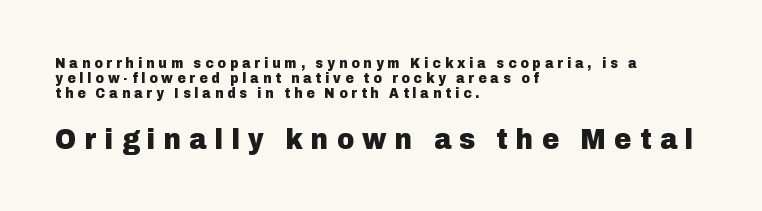
The image shows 29 px heavy sans-serif type, upright; set left-aligned, tight line spacing (1.06x), unusually wide letter spacing (+0.29 em), not underlined; the second (bottom) block is 2.07x larger; low stroke contrast and a medium x-height.
